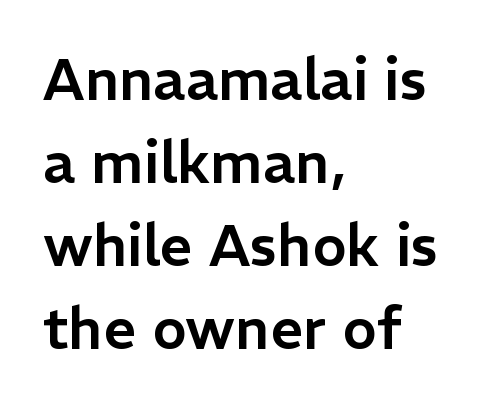
The image shows 58 px sans-serif type, upright; set left-aligned, normal line spacing (1.43x), normal letter spacing, not underlined; low stroke contrast and a medium x-height.
